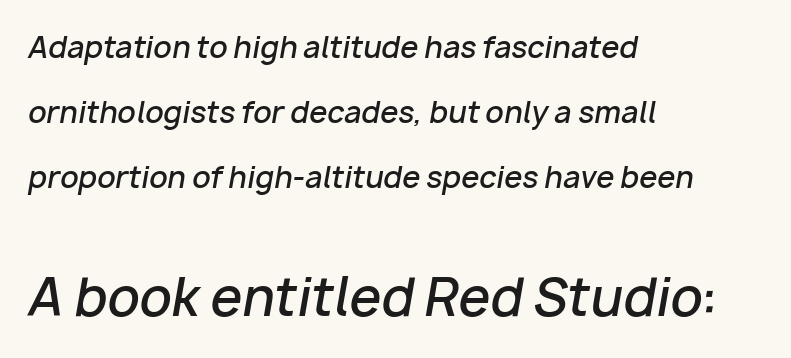
Q: Is the text bold? A: Semi-bold.
Q: Is the text italic (slanted)? A: Yes, it leans right by about 10 degrees.
Q: Is the text underlined? A: No.
Q: How is the paragraph aligned? A: Left-aligned.
Q: Is the spacing between letters normal or unusually wide? A: Normal.
Q: Is the spacing between lines tight, normal or loose? A: Loose.
Q: Which block of text is set in a larger size, the first (top) or the second (bottom)? A: The second (bottom) one.
Q: Width (condensed, normal, or wide)? A: Normal.
Q: Stroke contrast? A: Low.
Q: x-height? A: Medium.
Q: Monospaced? A: No.
